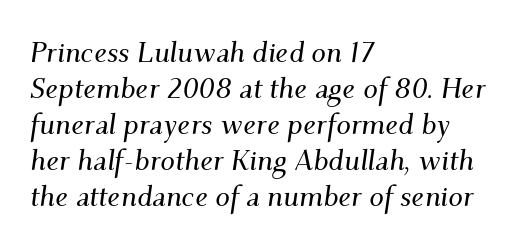
The axis of the letterforms is tilted away from vertical. Old-style or modern, the face here clearly has serifs. The setting favours the left margin, as ordinary paragraphs usually do. Here the designer chose a conventional face with non-uniform glyph widths. There is no visible air inserted between adjacent glyphs.
